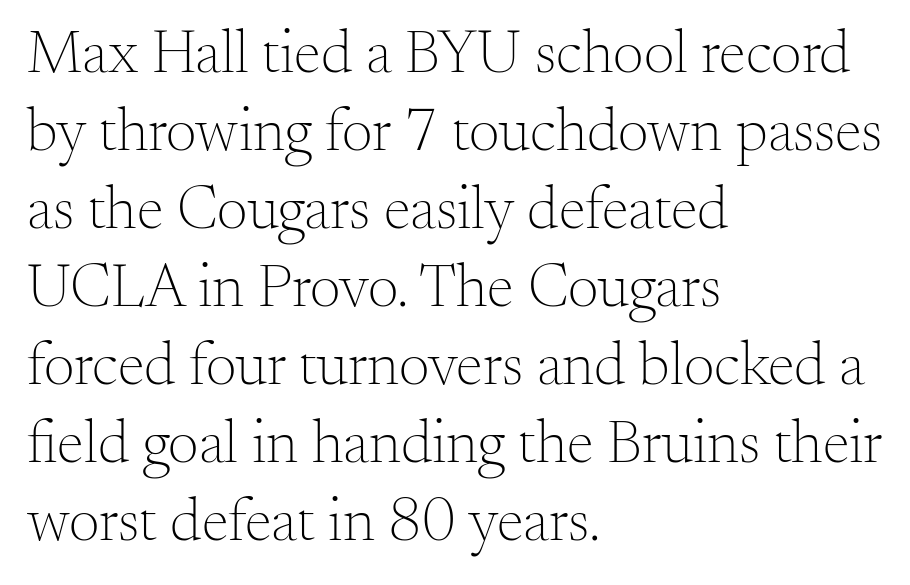
Q: Is the text bold? A: No.
Q: Is the text italic (slanted)? A: No, it is upright.
Q: Is the typeface a serif or a sans-serif typeface? A: Serif.
Q: Is the text underlined? A: No.
Q: How is the paragraph aligned? A: Left-aligned.
Q: Is the spacing between letters normal or unusually wide? A: Normal.
Q: Is the spacing between lines tight, normal or loose? A: Normal.
Q: Width (condensed, normal, or wide)? A: Normal.
Q: Stroke contrast? A: Medium.
Q: x-height? A: Small.
Q: Monospaced? A: No.
